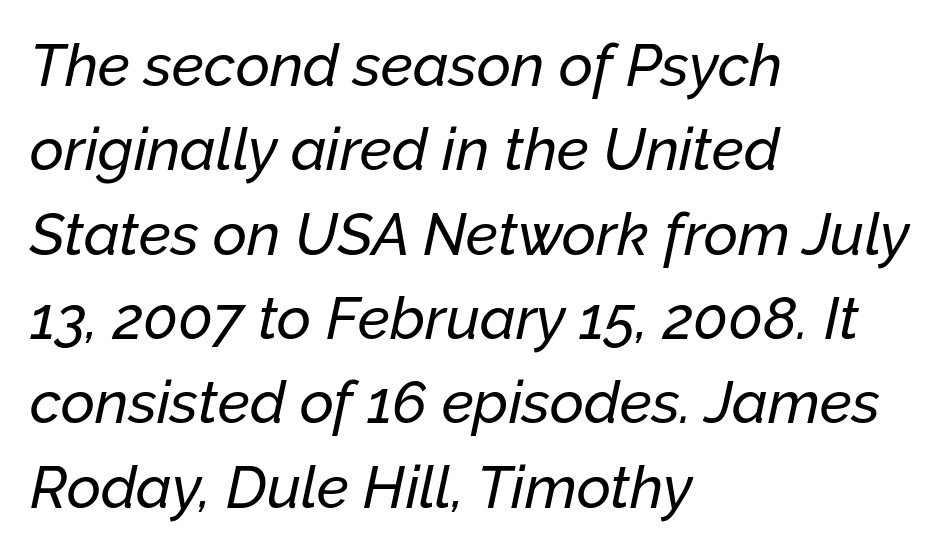
{"italic": "yes", "lean": "right", "slant_degrees": 12, "width": "normal", "stroke_contrast": "low", "x_height": "medium", "monospaced": "no", "underline": "no", "align": "left", "line_spacing": "normal", "line_spacing_ratio": 1.43, "letter_spacing": "normal", "letter_spacing_em": 0.0, "glyph_px": 59}
